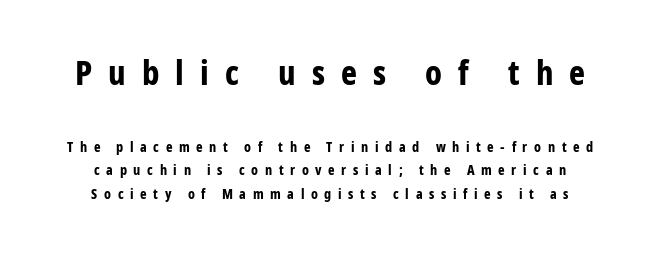
{"serif": "no", "italic": "no", "bold": "yes", "weight": "bold", "width": "condensed", "stroke_contrast": "low", "x_height": "medium", "monospaced": "no", "underline": "no", "line_spacing": "normal", "line_spacing_ratio": 1.67, "letter_spacing": "wide", "letter_spacing_em": 0.47, "larger_block": "first", "size_ratio": 2.43, "glyph_px": 34}
